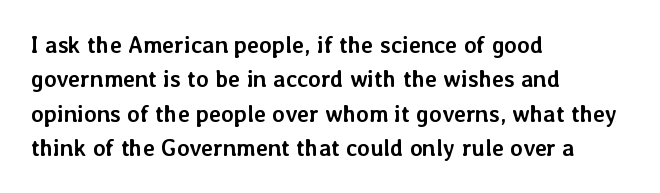
Q: Is the text bold? A: Yes.
Q: Is the text italic (slanted)? A: No, it is upright.
Q: Is the text underlined? A: No.
Q: How is the paragraph aligned? A: Left-aligned.
Q: Is the spacing between letters normal or unusually wide? A: Normal.
Q: Is the spacing between lines tight, normal or loose? A: Normal.
